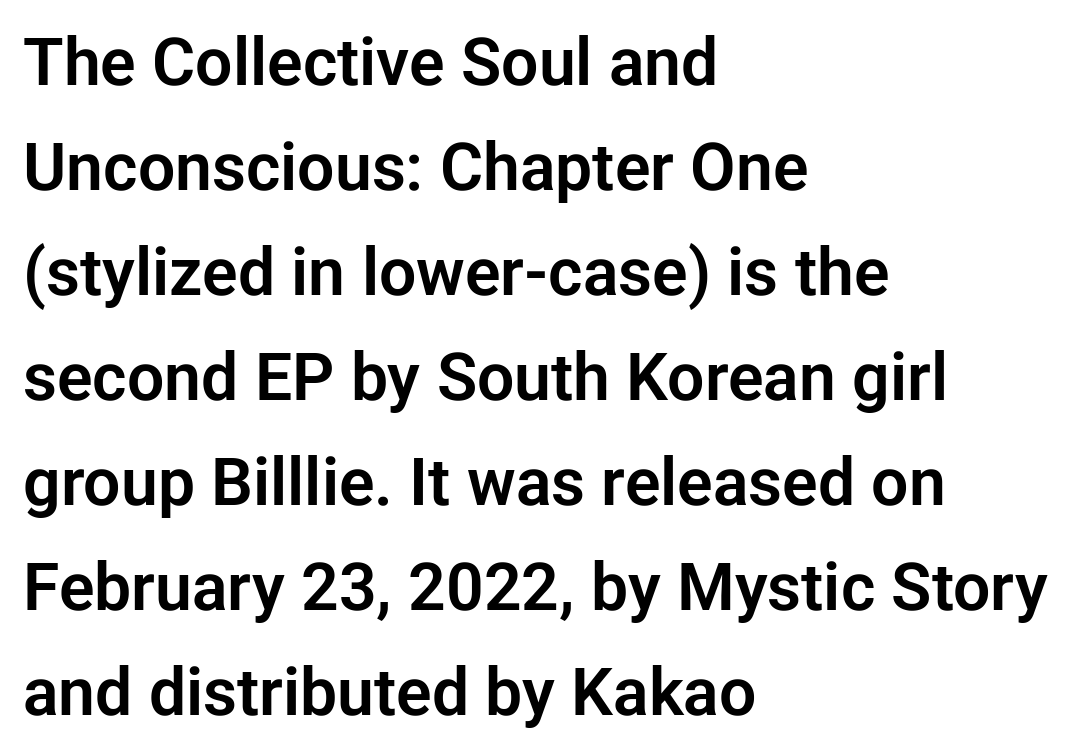
Q: Is the text italic (slanted)? A: No, it is upright.
Q: Is the typeface a serif or a sans-serif typeface? A: Sans-serif.
Q: Is the text underlined? A: No.
Q: How is the paragraph aligned? A: Left-aligned.
Q: Is the spacing between letters normal or unusually wide? A: Normal.
Q: Is the spacing between lines tight, normal or loose? A: Normal.
Q: Width (condensed, normal, or wide)? A: Normal.
Q: Stroke contrast? A: Low.
Q: x-height? A: Medium.
Q: Monospaced? A: No.
